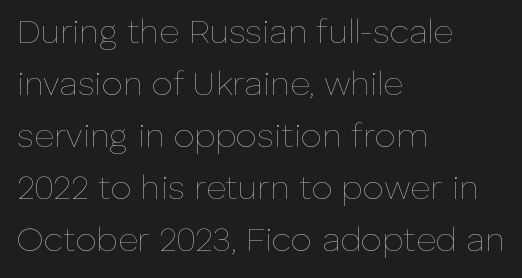
{"italic": "no", "bold": "no", "weight": "thin", "width": "normal", "stroke_contrast": "low", "x_height": "medium", "monospaced": "no", "underline": "no", "align": "left", "line_spacing": "normal", "line_spacing_ratio": 1.53, "letter_spacing": "normal", "letter_spacing_em": 0.0, "glyph_px": 34}
